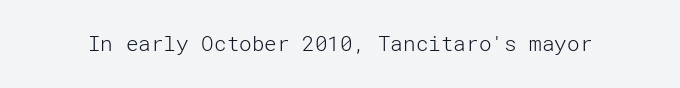
Q: Is the text bold? A: No.
Q: Is the text italic (slanted)? A: No, it is upright.
Q: Is the text underlined? A: No.
Q: Is the spacing between letters normal or unusually wide? A: Normal.
